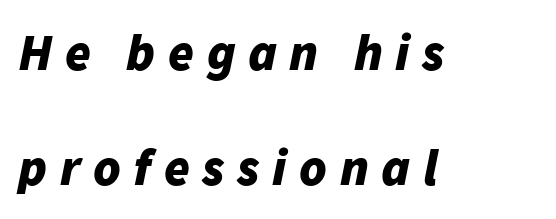
Vertically, the passage feels expansive, rows floating well apart. These lines carry a lot of weight — the face is fully bold. The glyphs are unaccompanied by any horizontal stroke below them. Compared with typical body copy, the letter spacing here is much looser. The text carries the slant typical of an italic or oblique font. The letters advance in unequal steps, a hallmark of proportional type.
